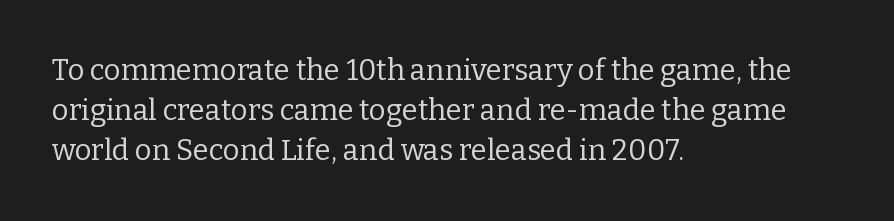
The image shows 29 px regular-weight serif type, upright; set left-aligned, normal line spacing (1.38x), normal letter spacing, not underlined; low stroke contrast and a medium x-height.
